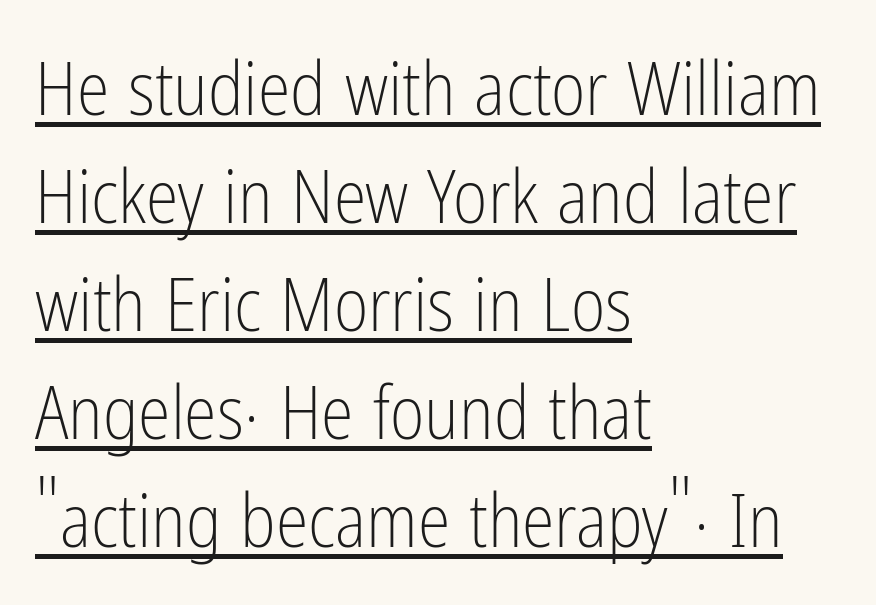
{"serif": "no", "italic": "no", "bold": "no", "weight": "light", "width": "condensed", "stroke_contrast": "low", "x_height": "medium", "monospaced": "no", "underline": "yes", "align": "left", "line_spacing": "normal", "line_spacing_ratio": 1.46, "letter_spacing": "normal", "letter_spacing_em": 0.0, "glyph_px": 74}
